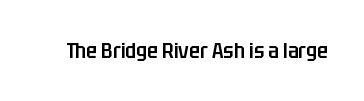
Q: Is the text bold? A: Semi-bold.
Q: Is the text italic (slanted)? A: No, it is upright.
Q: Is the text underlined? A: No.
Q: Is the spacing between letters normal or unusually wide? A: Normal.
